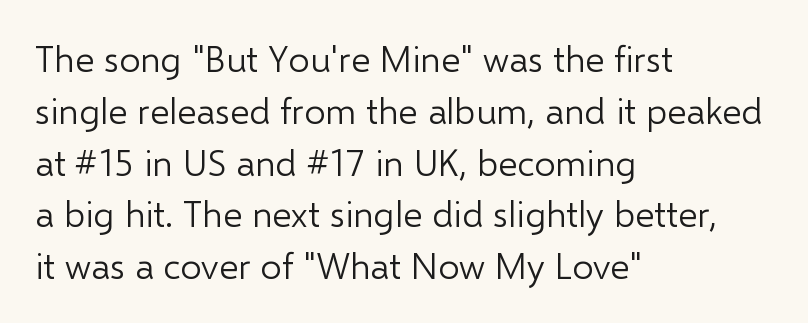
{"serif": "no", "italic": "no", "bold": "no", "weight": "light", "width": "normal", "stroke_contrast": "low", "x_height": "medium", "monospaced": "no", "underline": "no", "align": "left", "line_spacing": "normal", "line_spacing_ratio": 1.4, "letter_spacing": "normal", "letter_spacing_em": 0.0, "glyph_px": 37}
